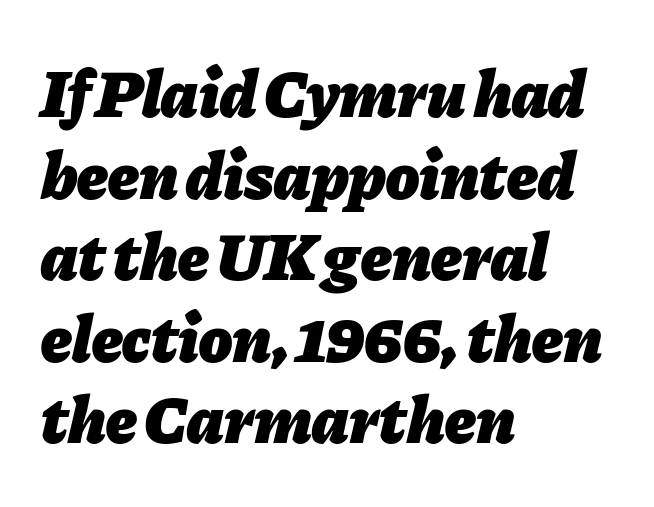
Q: Is the text bold? A: Yes.
Q: Is the text italic (slanted)? A: Yes, it leans right by about 11 degrees.
Q: Is the text underlined? A: No.
Q: How is the paragraph aligned? A: Left-aligned.
Q: Is the spacing between letters normal or unusually wide? A: Normal.
Q: Width (condensed, normal, or wide)? A: Normal.
Q: Stroke contrast? A: Low.
Q: x-height? A: Medium.
Q: Monospaced? A: No.
